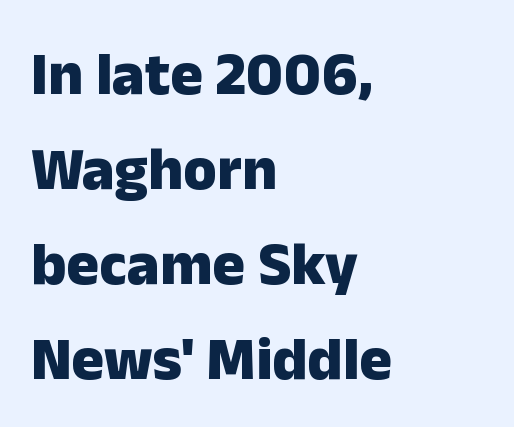
Q: Is the text bold? A: Yes.
Q: Is the text italic (slanted)? A: No, it is upright.
Q: Is the typeface a serif or a sans-serif typeface? A: Sans-serif.
Q: Is the text underlined? A: No.
Q: How is the paragraph aligned? A: Left-aligned.
Q: Is the spacing between letters normal or unusually wide? A: Normal.
Q: Is the spacing between lines tight, normal or loose? A: Normal.
Q: Width (condensed, normal, or wide)? A: Normal.
Q: Stroke contrast? A: Low.
Q: x-height? A: Medium.
Q: Monospaced? A: No.
